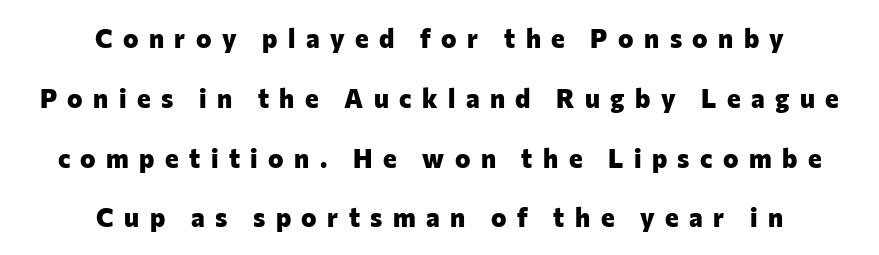
A great deal of white space separates one row of letters from the next. The string is rendered with underlining switched off. Alignment: centered. Tracking value appears strongly positive — letters spread wide. How heavy is the stroke? Heavy — this is a bold. The lettering stays uniformly vertical, giving the passage a roman look.
